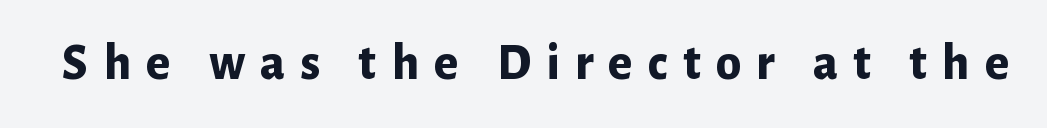
{"serif": "no", "italic": "no", "bold": "yes", "weight": "bold", "width": "normal", "stroke_contrast": "low", "x_height": "medium", "monospaced": "no", "underline": "no", "letter_spacing": "wide", "letter_spacing_em": 0.3, "glyph_px": 51}
